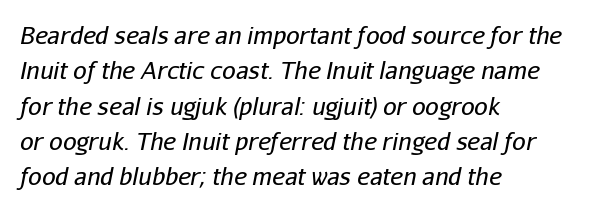
Q: Is the text bold? A: No.
Q: Is the text italic (slanted)? A: Yes, it leans right by about 11 degrees.
Q: Is the text underlined? A: No.
Q: How is the paragraph aligned? A: Left-aligned.
Q: Is the spacing between letters normal or unusually wide? A: Normal.
Q: Is the spacing between lines tight, normal or loose? A: Normal.
